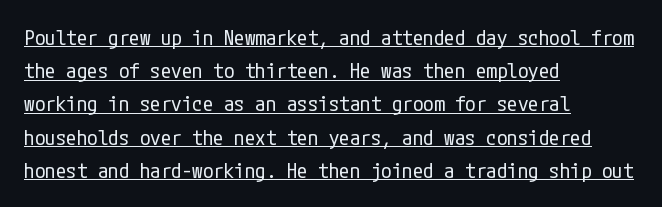
The image shows 21 px text type, upright; set left-aligned, normal line spacing (1.58x), normal letter spacing, underlined.
